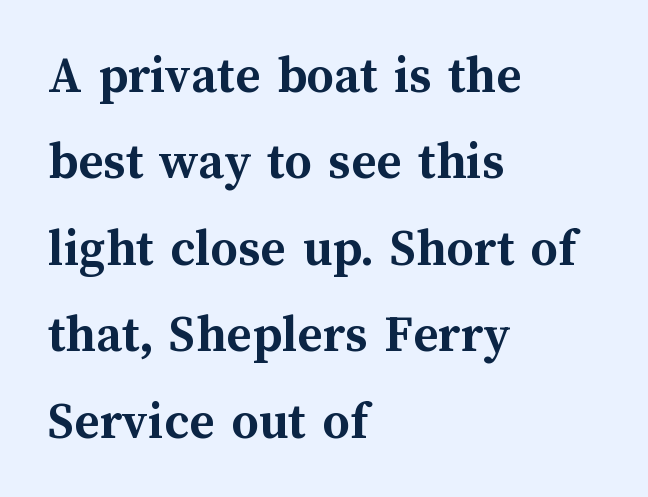
{"italic": "no", "bold": "yes", "weight": "semibold", "width": "normal", "stroke_contrast": "medium", "x_height": "medium", "monospaced": "no", "underline": "no", "align": "left", "line_spacing": "normal", "line_spacing_ratio": 1.6, "letter_spacing": "normal", "letter_spacing_em": 0.0, "glyph_px": 54}
